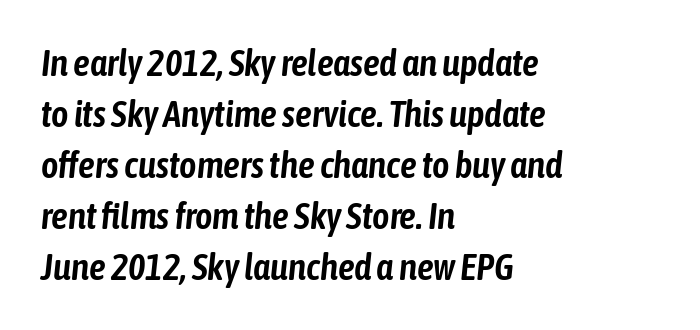
Q: Is the text italic (slanted)? A: Yes, it leans right by about 6 degrees.
Q: Is the text underlined? A: No.
Q: How is the paragraph aligned? A: Left-aligned.
Q: Is the spacing between letters normal or unusually wide? A: Normal.
Q: Is the spacing between lines tight, normal or loose? A: Normal.
Q: Width (condensed, normal, or wide)? A: Condensed.
Q: Stroke contrast? A: Low.
Q: x-height? A: Medium.
Q: Monospaced? A: No.
